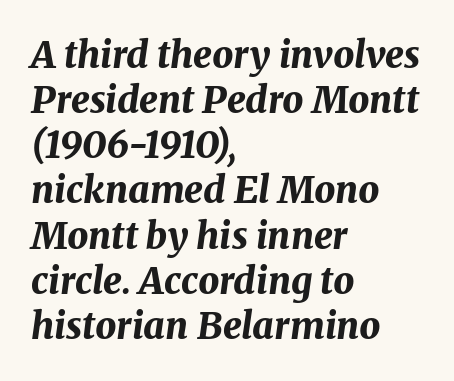
The image shows 37 px bold type, italic (leaning right); set left-aligned, line spacing 1.22x, normal letter spacing, not underlined; medium stroke contrast and a medium x-height.
